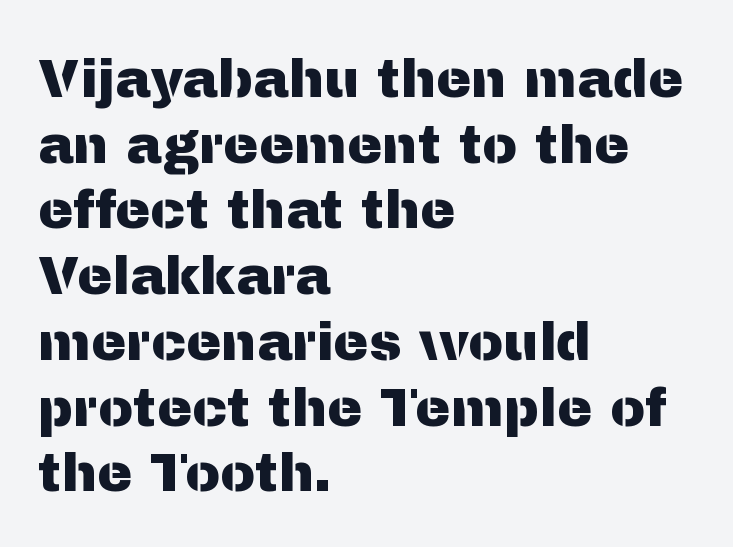
{"serif": "no", "italic": "no", "width": "normal", "stroke_contrast": "medium", "x_height": "medium", "monospaced": "no", "underline": "no", "align": "left", "line_spacing_ratio": 1.24, "letter_spacing": "normal", "letter_spacing_em": 0.0, "glyph_px": 53}
